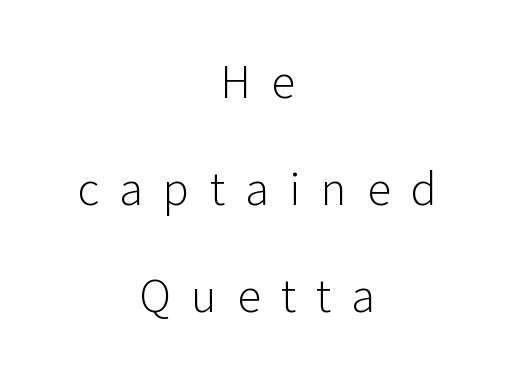
The font is comparable to plain body text, perhaps lighter. Rule under the text: the space is simply empty. Each letter's strokes conclude bluntly, with no projecting serifs. Do the letters lean? They stand straight. Honestly, the letter spacing is so wide it's the main thing you notice. The designer dialed line spacing up above the default.
